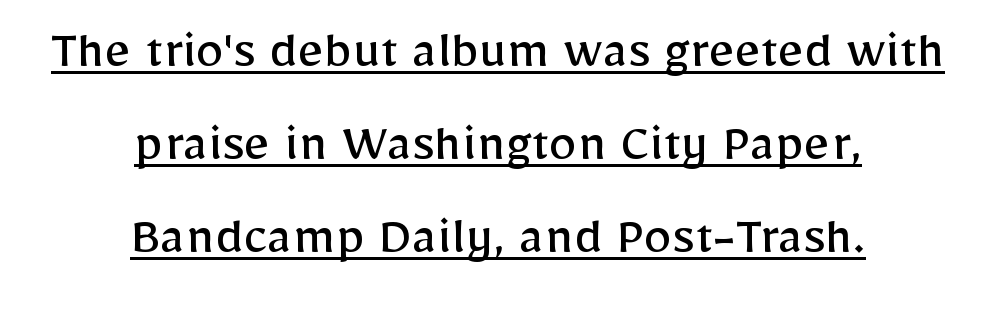
Nobody touched the tracking dial on this one. Has an underline been added? It has. A quiet, ordinary-to-light weight characterises the typeface. Does the copy run flush right? No — it is centered line by line. Is this a fixed-width face? No — the glyphs have proportional, varying widths. Are there feet on the stems? There aren't — it's a sans.
